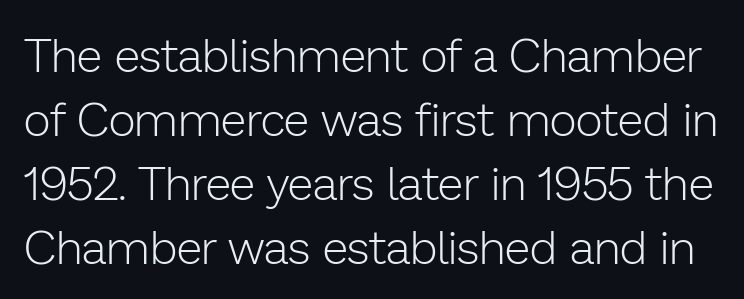
The image shows 47 px light sans-serif type, upright; set normal line spacing (1.36x), normal letter spacing, not underlined; low stroke contrast and a medium x-height.
